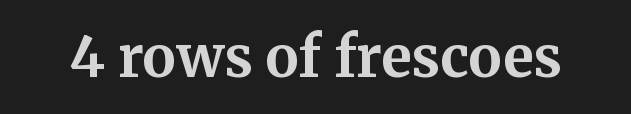
{"serif": "yes", "italic": "no", "bold": "yes", "weight": "bold", "width": "normal", "stroke_contrast": "medium", "x_height": "medium", "monospaced": "no", "underline": "no", "letter_spacing": "normal", "letter_spacing_em": 0.0, "glyph_px": 56}
